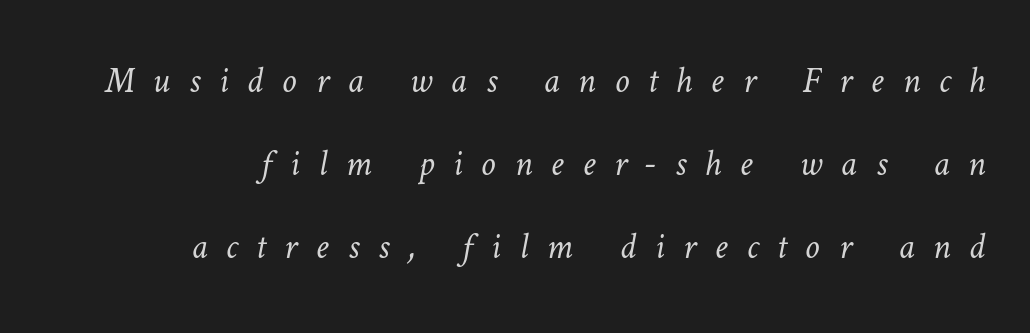
{"bold": "no", "weight": "light", "width": "normal", "stroke_contrast": "low", "x_height": "medium", "monospaced": "no", "underline": "no", "align": "right", "line_spacing": "loose", "line_spacing_ratio": 2.25, "letter_spacing": "wide", "letter_spacing_em": 0.5, "glyph_px": 37}
